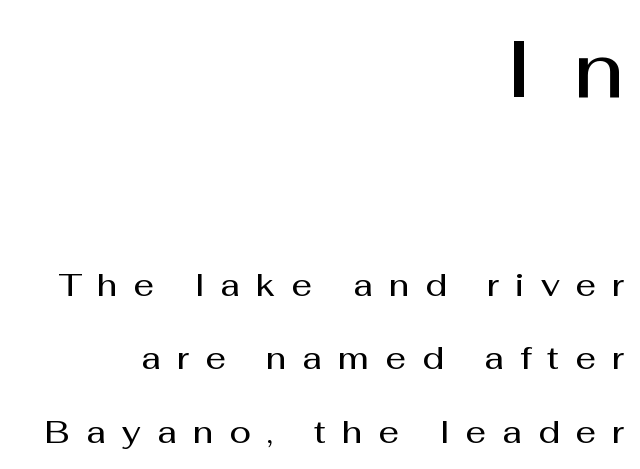
{"serif": "no", "italic": "no", "bold": "semi", "weight": "semibold", "width": "normal", "stroke_contrast": "medium", "x_height": "medium", "monospaced": "no", "underline": "no", "align": "right", "line_spacing": "loose", "line_spacing_ratio": 2.29, "letter_spacing": "wide", "letter_spacing_em": 0.5, "larger_block": "first", "size_ratio": 2.5, "glyph_px": 80}
